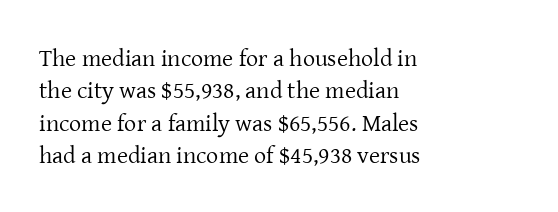
The image shows 24 px text type, upright; set left-aligned, normal line spacing (1.35x), normal letter spacing, not underlined.
